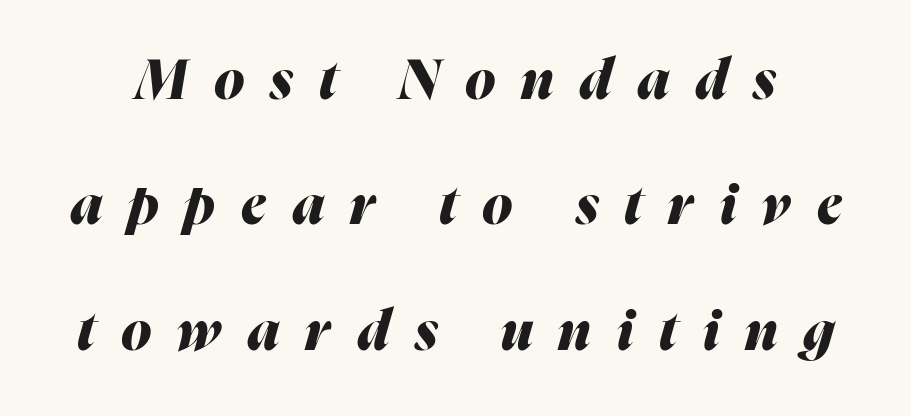
Q: Is the text bold? A: Yes.
Q: Is the text italic (slanted)? A: Yes, it leans right by about 16 degrees.
Q: Is the text underlined? A: No.
Q: Is the spacing between letters normal or unusually wide? A: Unusually wide.
Q: Is the spacing between lines tight, normal or loose? A: Loose.
Q: Width (condensed, normal, or wide)? A: Normal.
Q: Stroke contrast? A: Medium.
Q: x-height? A: Medium.
Q: Monospaced? A: No.
